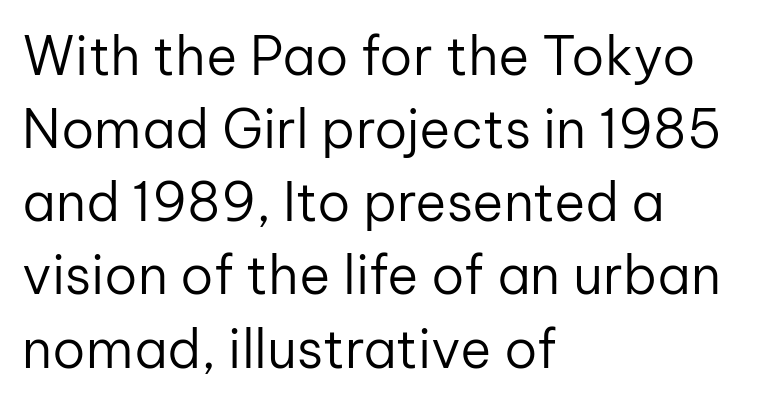
The image shows 53 px regular-weight sans-serif type, upright; set left-aligned, normal line spacing (1.38x), normal letter spacing, not underlined; low stroke contrast and a medium x-height.
